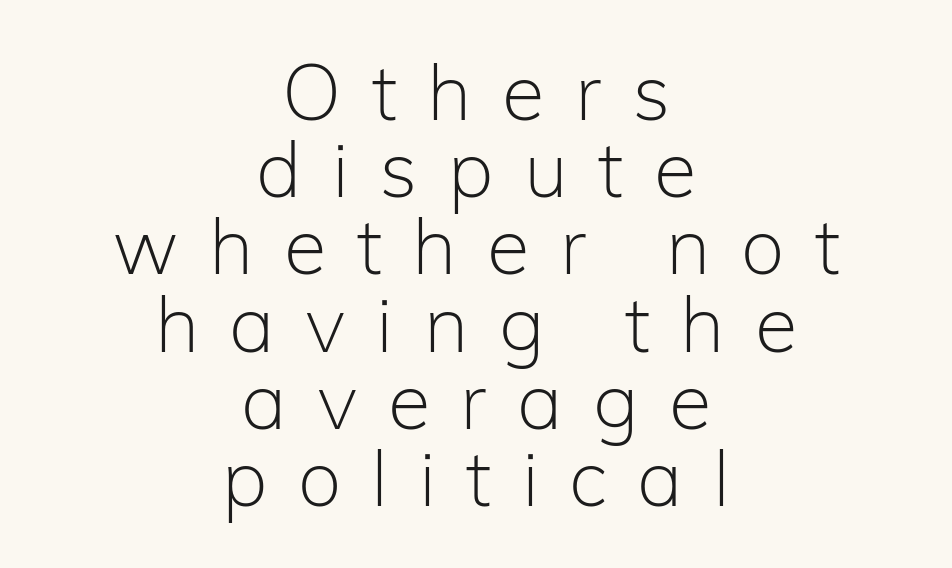
The image shows 78 px light sans-serif type, upright; set centered, tight line spacing (0.99x), unusually wide letter spacing (+0.39 em), not underlined; low stroke contrast and a medium x-height.
